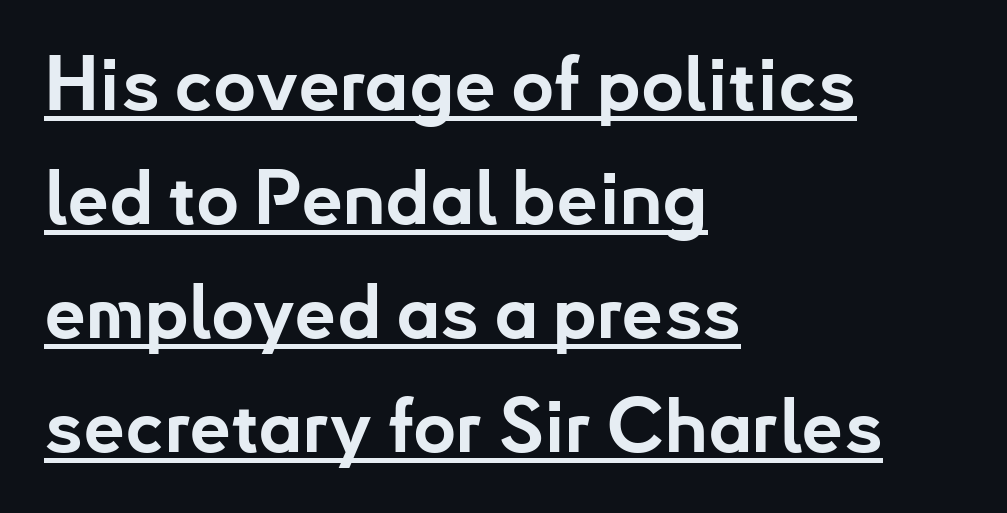
{"serif": "no", "italic": "no", "bold": "yes", "weight": "bold", "width": "normal", "stroke_contrast": "low", "x_height": "small", "monospaced": "no", "underline": "yes", "align": "left", "line_spacing": "normal", "line_spacing_ratio": 1.54, "letter_spacing": "normal", "letter_spacing_em": 0.0, "glyph_px": 74}
